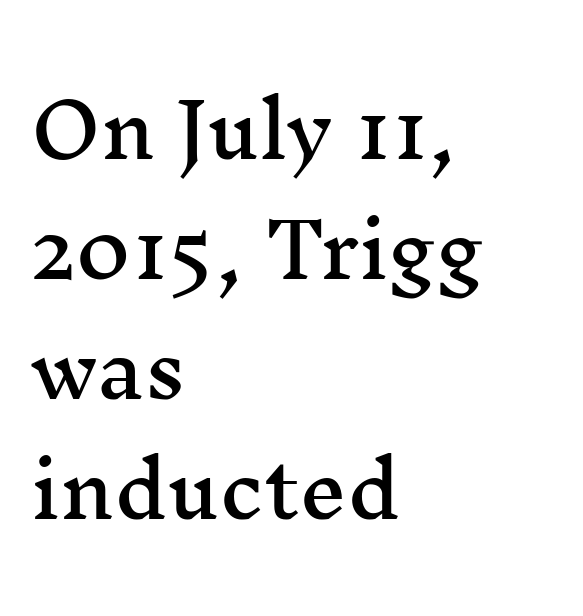
The image shows 75 px wide serif type, upright; set left-aligned, normal line spacing (1.6x), normal letter spacing, not underlined; medium stroke contrast and a medium x-height.
